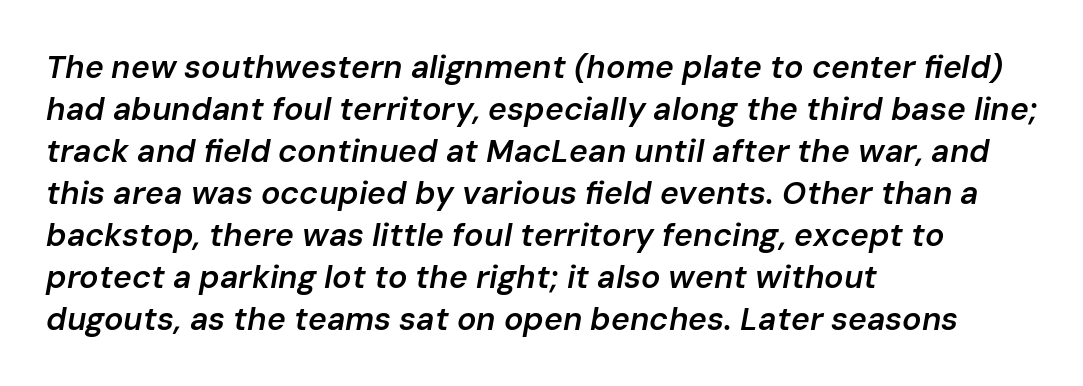
The face used here is proportionally spaced, like ordinary book or web type. A bit beefed up — I'd call it semibold rather than bold. Words float on clear page, feet unadorned. If you drew a ruler down the left edge, every line would touch it. Observe the ordinary spacing: letters are neighbours, not strangers. The leading is moderate, giving the passage an even texture.
